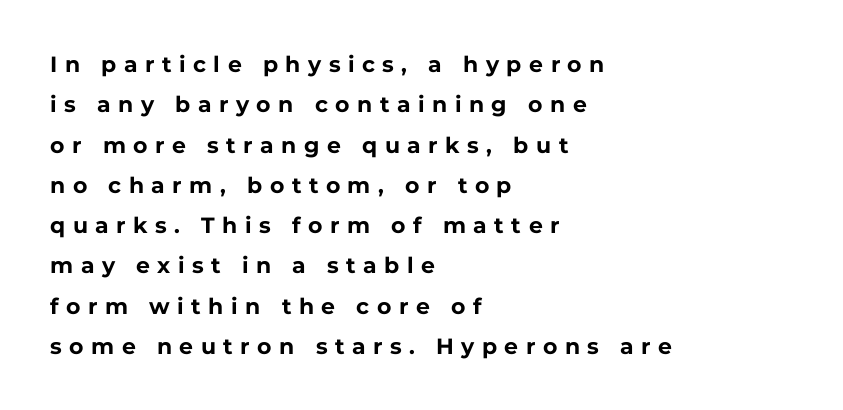
Words appear elongated and porous because spacing is wide. Posture: upright roman. The passage shown is not underscored anywhere. What weight is shown? A full bold with thick strokes. The typesetter chose a ragged-right arrangement here.
